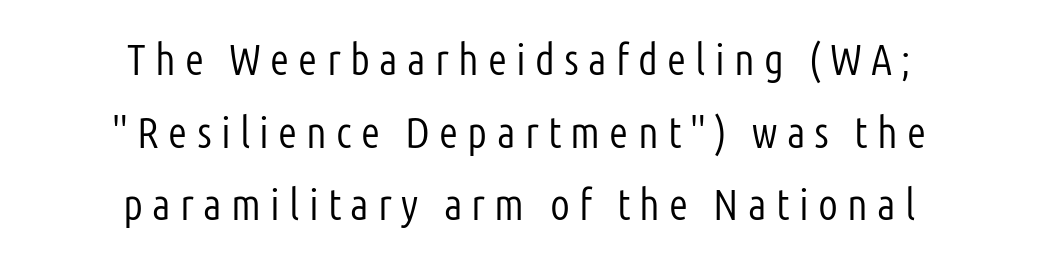
Q: Is the text bold? A: No.
Q: Is the text italic (slanted)? A: No, it is upright.
Q: Is the typeface a serif or a sans-serif typeface? A: Sans-serif.
Q: Is the text underlined? A: No.
Q: How is the paragraph aligned? A: Centered.
Q: Is the spacing between letters normal or unusually wide? A: Unusually wide.
Q: Is the spacing between lines tight, normal or loose? A: Normal.
Q: Width (condensed, normal, or wide)? A: Condensed.
Q: Stroke contrast? A: Low.
Q: x-height? A: Medium.
Q: Monospaced? A: No.
